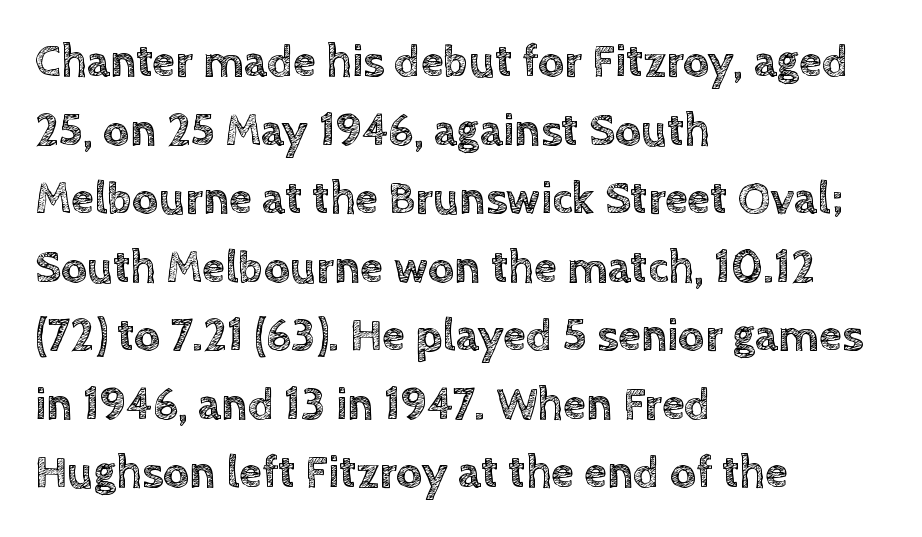
Here the glyphs are tracked normally, forming tight word shapes. Here the designer chose a conventional face with non-uniform glyph widths. The line-height multiplier appears to be the usual default. Is the block centered? No — it sits flush against the left margin. A typesetter would mark this as roman, not italic. Has an underline been added? It has not.
